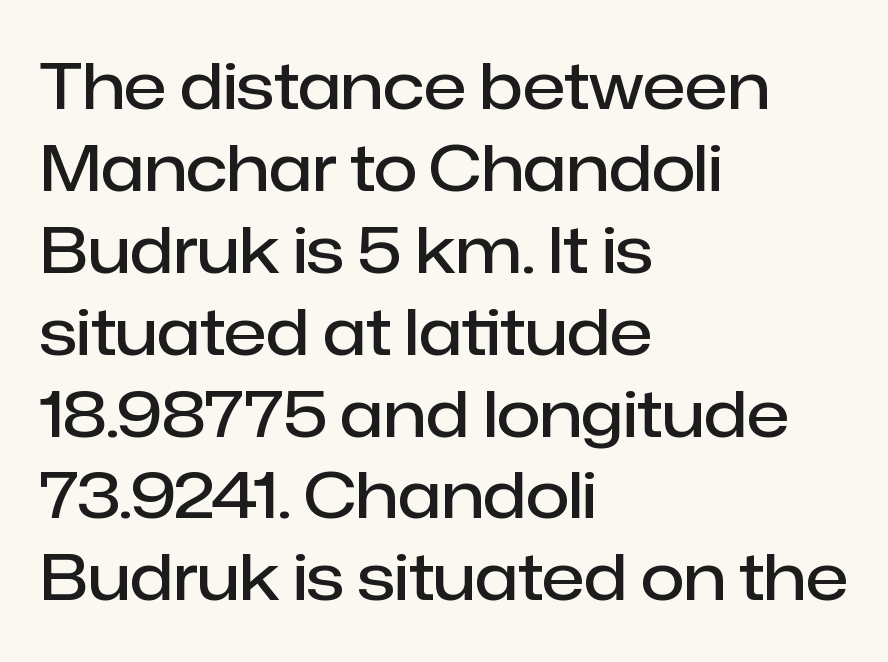
{"serif": "no", "italic": "no", "bold": "semi", "weight": "semibold", "width": "normal", "stroke_contrast": "low", "x_height": "medium", "monospaced": "no", "underline": "no", "align": "left", "line_spacing": "normal", "line_spacing_ratio": 1.3, "letter_spacing": "normal", "letter_spacing_em": 0.0, "glyph_px": 63}
